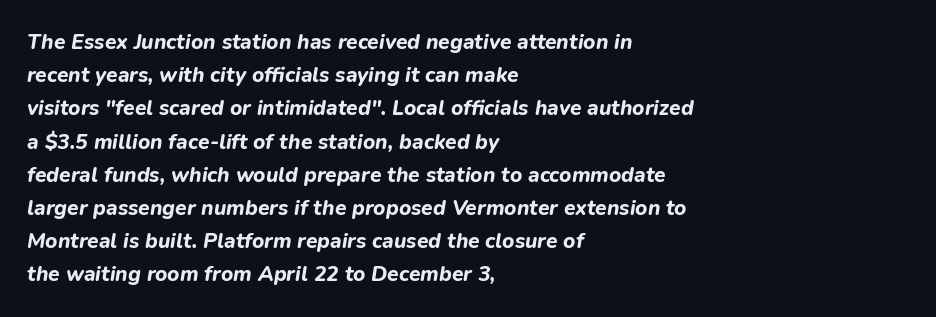
Italic: yes, the glyphs are oblique. A typesetter would call this leading conventional body-copy spacing. Horizontally, the lines are justified to the leading edge only. Nothing unusual about the tracking: characters are spaced as the font intends. Weight check: bold — yes, fully.
